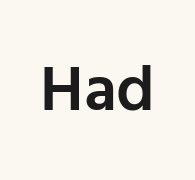
The image shows 65 px semibold sans-serif type, upright; set normal letter spacing, not underlined; low stroke contrast and a medium x-height.
